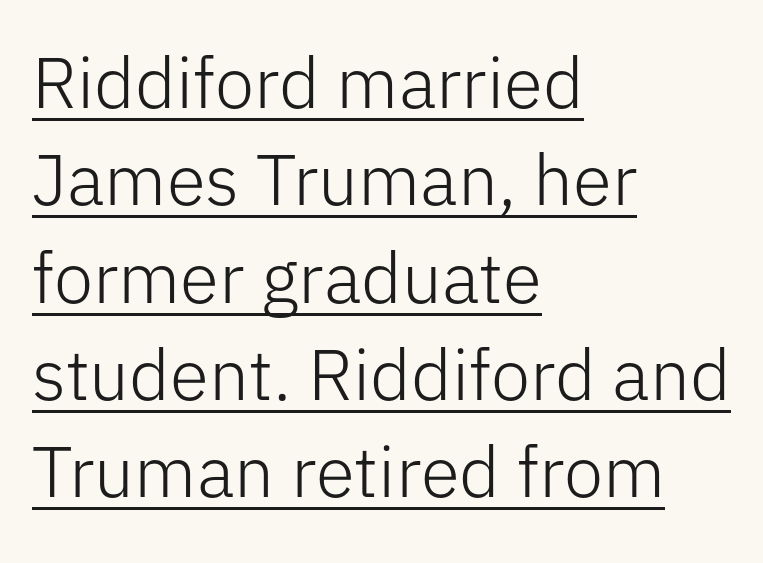
The image shows 71 px light sans-serif type, upright; set left-aligned, normal line spacing (1.37x), normal letter spacing, underlined; low stroke contrast and a medium x-height.
